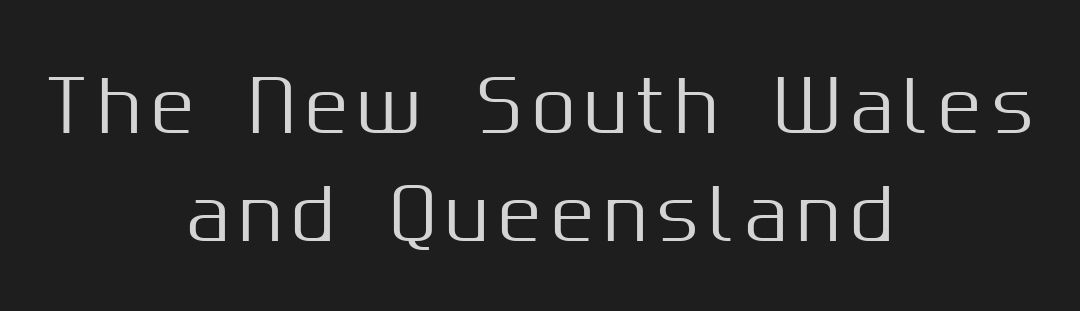
The glyphs are unaccompanied by any horizontal stroke below them. Examine the stroke ends and you'll find no serifs. The face used here is proportionally spaced, like ordinary book or web type. Interline gaps are of average width in this sample.
